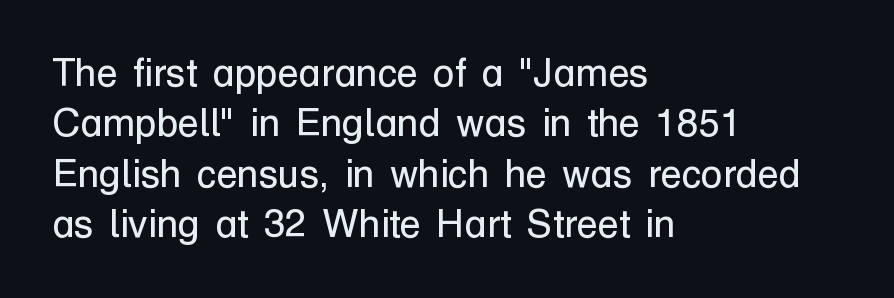
Q: Is the text bold? A: No.
Q: Is the text italic (slanted)? A: No, it is upright.
Q: Is the typeface a serif or a sans-serif typeface? A: Sans-serif.
Q: Is the text underlined? A: No.
Q: How is the paragraph aligned? A: Left-aligned.
Q: Is the spacing between letters normal or unusually wide? A: Normal.
Q: Is the spacing between lines tight, normal or loose? A: Normal.
Q: Width (condensed, normal, or wide)? A: Normal.
Q: Stroke contrast? A: Low.
Q: x-height? A: Medium.
Q: Monospaced? A: No.
